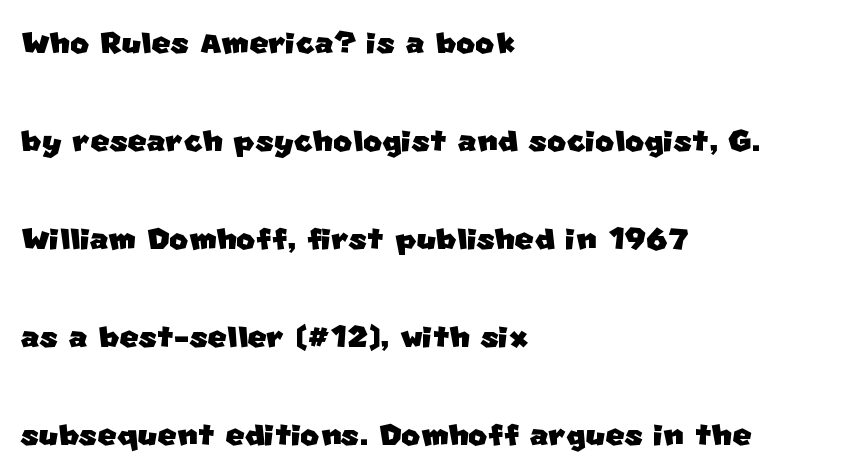
The image shows 41 px sans-serif type; set left-aligned, loose line spacing (2.39x), normal letter spacing, not underlined; low stroke contrast and a large x-height.
